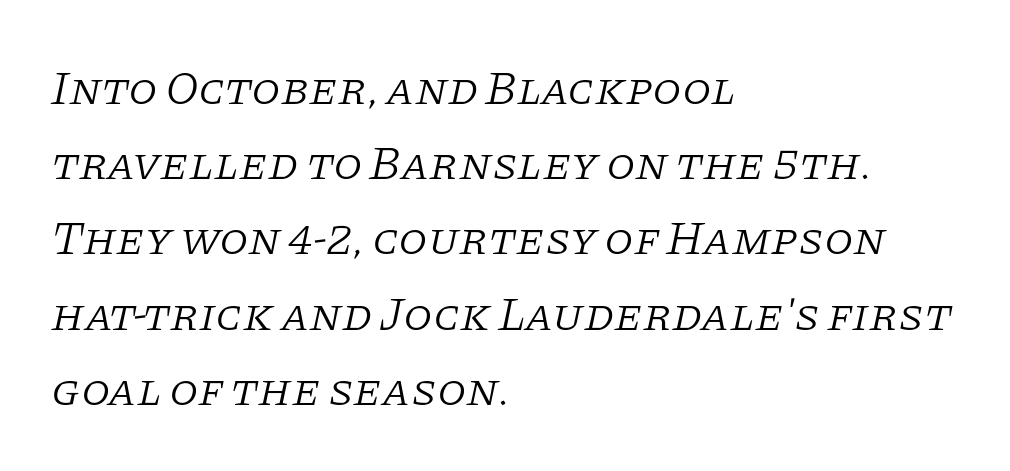
The passage shown is typed in a proportional face where columns would drift. The axis of the letterforms is tilted away from vertical. Tracking value appears to be zero — textbook default spacing. Is the type heavy? It reads as light-to-regular instead. Line beginnings align vertically; line endings do not.
